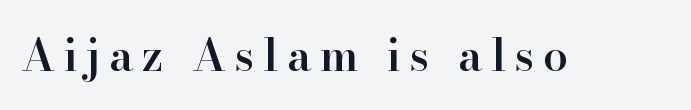
The image shows 44 px semibold serif type, upright; set unusually wide letter spacing (+0.2 em), not underlined; high stroke contrast and a small x-height.
